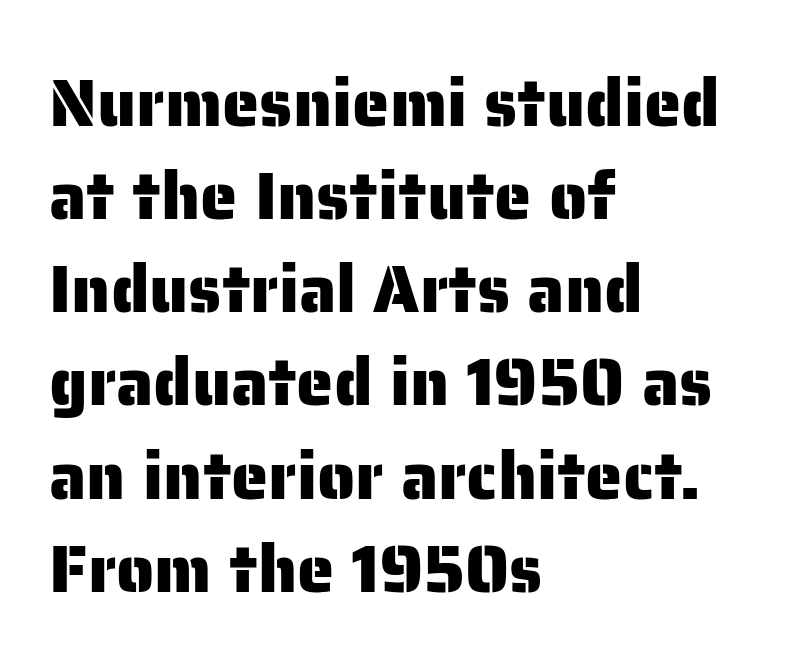
The image shows 67 px sans-serif type, upright; set left-aligned, normal line spacing (1.39x), normal letter spacing, not underlined; low stroke contrast and a medium x-height.
